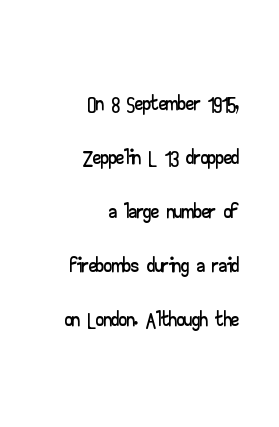
The image shows 32 px wide sans-serif type, upright; set right-aligned, normal line spacing (1.69x), normal letter spacing, not underlined; low stroke contrast and a small x-height.
